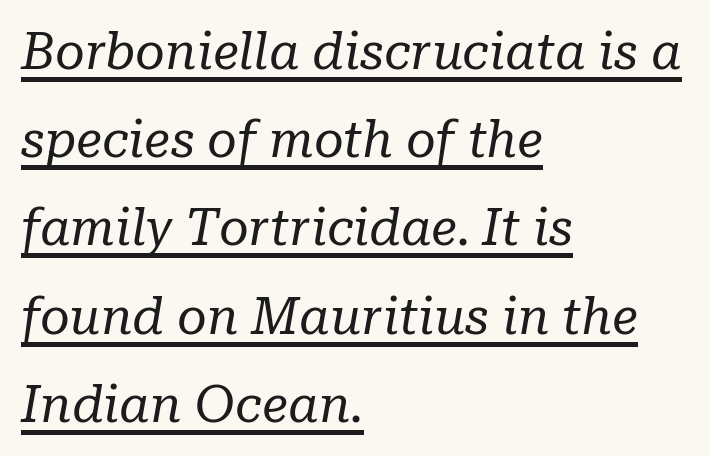
{"serif": "yes", "italic": "yes", "lean": "right", "slant_degrees": 10, "bold": "no", "weight": "regular", "width": "normal", "stroke_contrast": "low", "x_height": "medium", "monospaced": "no", "underline": "yes", "align": "left", "line_spacing_ratio": 1.73, "letter_spacing": "normal", "letter_spacing_em": 0.0, "glyph_px": 51}
